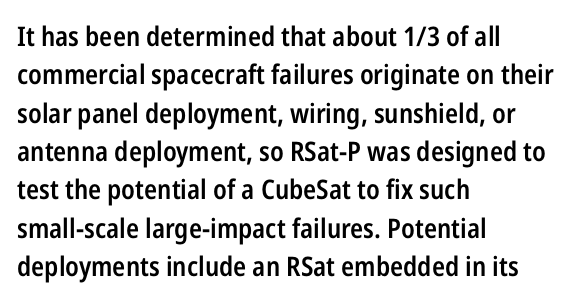
Q: Is the text bold? A: Semi-bold.
Q: Is the text italic (slanted)? A: No, it is upright.
Q: Is the text underlined? A: No.
Q: How is the paragraph aligned? A: Left-aligned.
Q: Is the spacing between letters normal or unusually wide? A: Normal.
Q: Is the spacing between lines tight, normal or loose? A: Normal.
